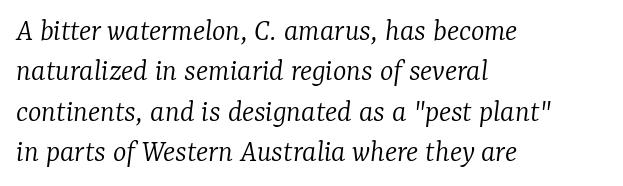
{"serif": "yes", "italic": "yes", "lean": "right", "slant_degrees": 7, "bold": "no", "weight": "light", "width": "normal", "stroke_contrast": "low", "x_height": "medium", "monospaced": "no", "underline": "no", "align": "left", "line_spacing": "normal", "line_spacing_ratio": 1.26, "letter_spacing": "normal", "letter_spacing_em": 0.0, "glyph_px": 32}
